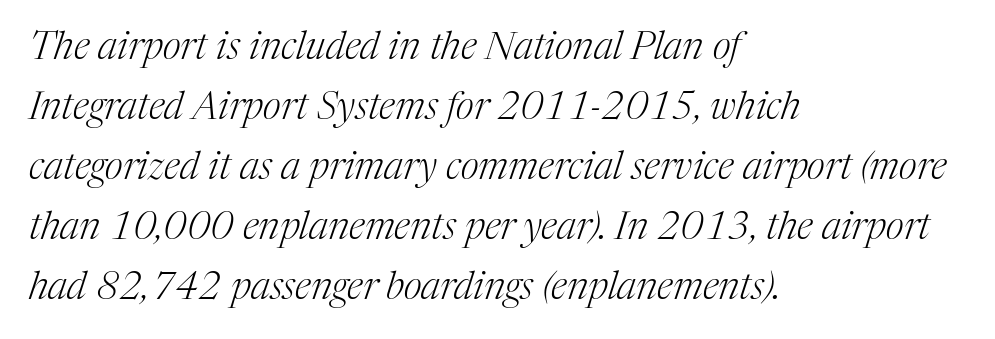
This rendering leaves character spacing at its baseline value. Honestly, there is no underline to notice here at all. Regarding serifs, this sample has them. The rendering uses a moderate line-height, typical for paragraphs. Layout note: lines flush left.
